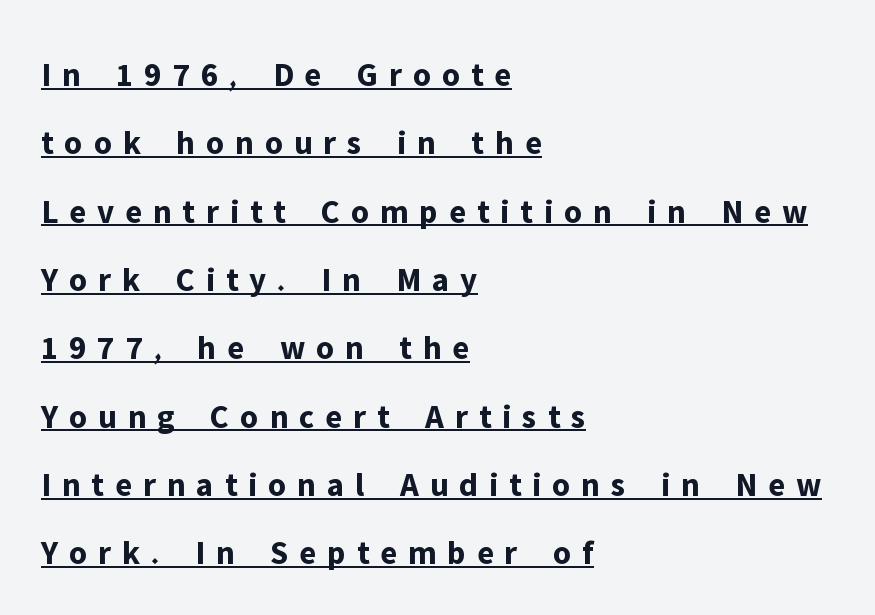
Q: Is the text bold? A: Yes.
Q: Is the text italic (slanted)? A: No, it is upright.
Q: Is the typeface a serif or a sans-serif typeface? A: Sans-serif.
Q: Is the text underlined? A: Yes.
Q: How is the paragraph aligned? A: Left-aligned.
Q: Is the spacing between letters normal or unusually wide? A: Unusually wide.
Q: Is the spacing between lines tight, normal or loose? A: Loose.
Q: Width (condensed, normal, or wide)? A: Normal.
Q: Stroke contrast? A: Low.
Q: x-height? A: Medium.
Q: Monospaced? A: No.
